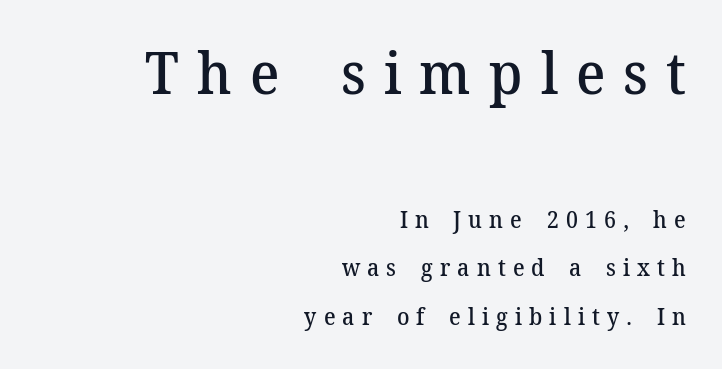
The image shows 58 px semibold serif type, upright; set right-aligned, loose line spacing (2.11x), unusually wide letter spacing (+0.31 em), not underlined; the first (top) block is 2.52x larger; medium stroke contrast and a medium x-height.
